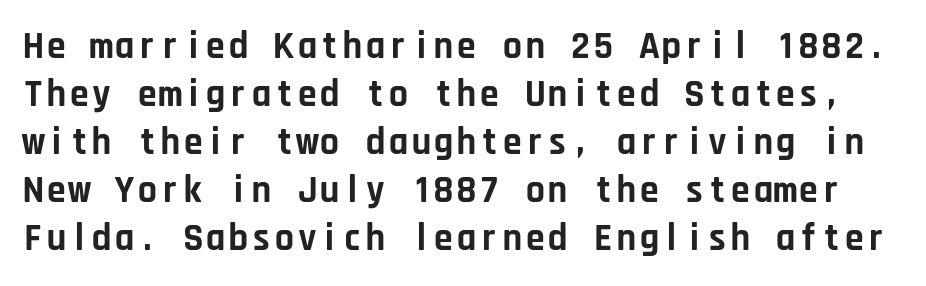
Q: Is the text bold? A: Yes.
Q: Is the text italic (slanted)? A: No, it is upright.
Q: Is the typeface a serif or a sans-serif typeface? A: Sans-serif.
Q: Is the text underlined? A: No.
Q: Is the spacing between letters normal or unusually wide? A: Normal.
Q: Is the spacing between lines tight, normal or loose? A: Normal.
Q: Width (condensed, normal, or wide)? A: Normal.
Q: Stroke contrast? A: Low.
Q: x-height? A: Large.
Q: Monospaced? A: Yes.
